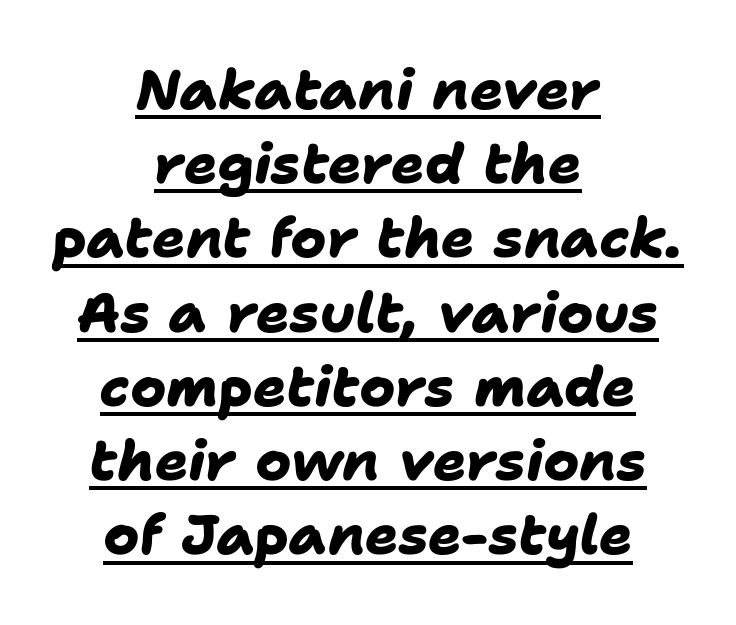
The image shows 55 px heavy sans-serif type; set centered, normal line spacing (1.35x), normal letter spacing, underlined; low stroke contrast and a medium x-height.
